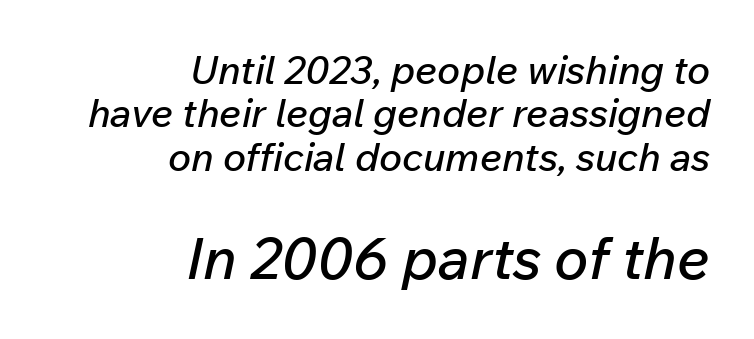
{"italic": "yes", "lean": "right", "slant_degrees": 12, "width": "normal", "stroke_contrast": "low", "x_height": "medium", "monospaced": "no", "underline": "no", "align": "right", "line_spacing": "tight", "line_spacing_ratio": 1.11, "letter_spacing": "normal", "letter_spacing_em": 0.0, "larger_block": "second", "size_ratio": 1.49, "glyph_px": 58}
